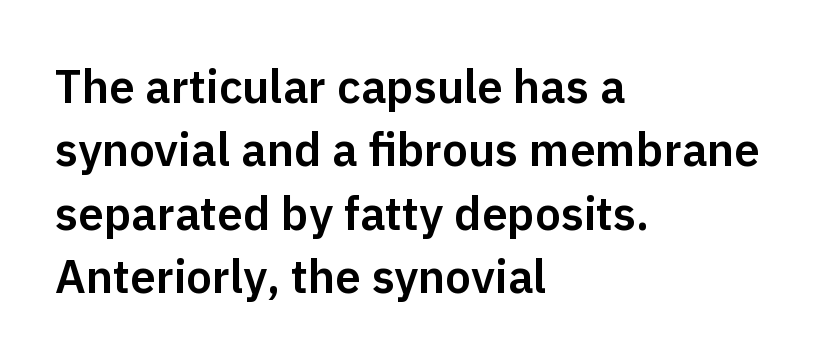
The image shows 46 px sans-serif type, upright; set left-aligned, normal line spacing (1.38x), normal letter spacing, not underlined; low stroke contrast and a medium x-height.
